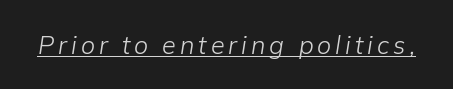
Q: Is the text bold? A: No.
Q: Is the text italic (slanted)? A: Yes, it leans right by about 9 degrees.
Q: Is the text underlined? A: Yes.
